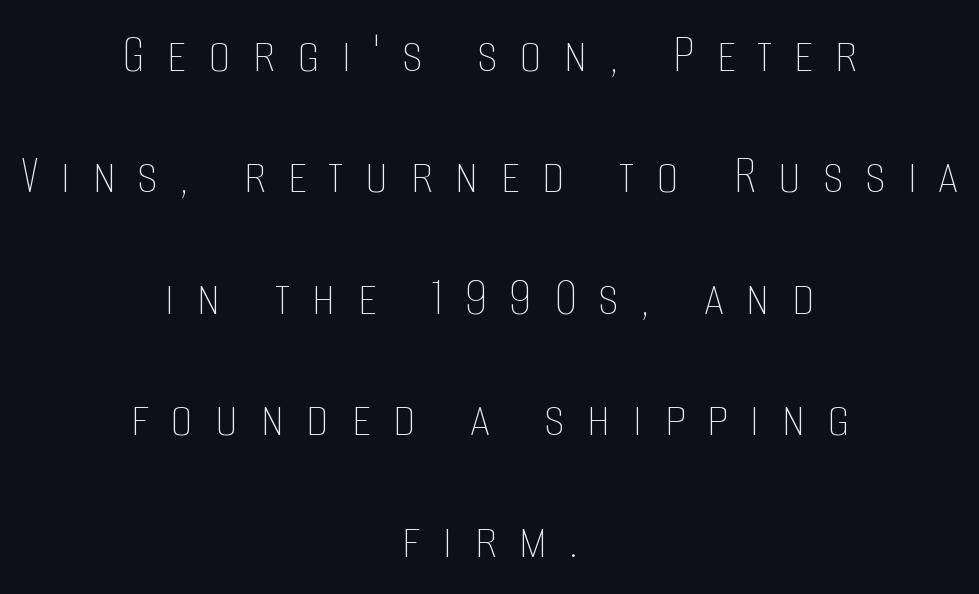
Characters follow at a spacing far wider than the type designer built in. Stroke thickness stays within the range of a standard reading face or lighter. Reading down the column, the eye jumps a long way to each next line. Every character sits straight up, as roman type does. The string is rendered with underlining switched off.
